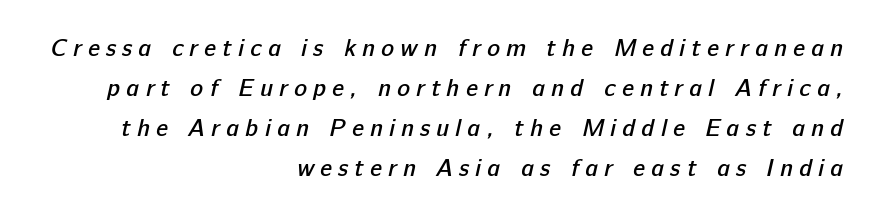
Look at the tracking — it's clearly loosened, letters drifting apart. A flush-right, rag-left setting is used for this passage. A bare baseline throughout the passage. Every letter is mildly thick-stroked: semibold rather than bold.
